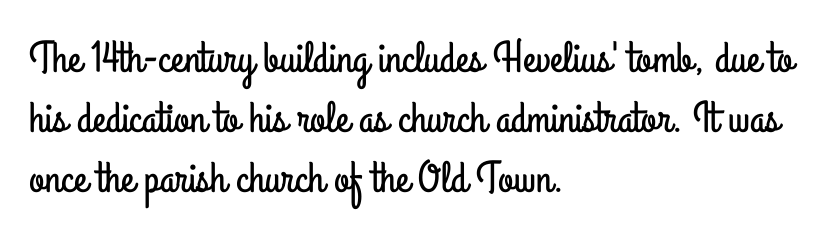
Where is the straight margin? On the left. Interline gaps are of average width in this sample. The passage shown is typeset with a sans-serif family. Italic: no, the glyphs are upright roman.
